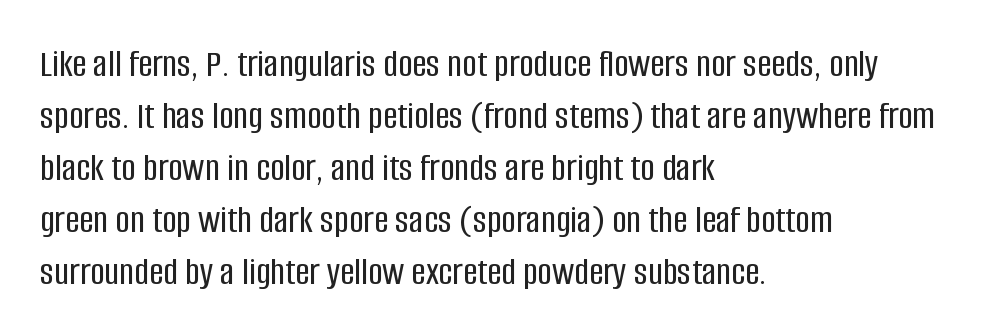
The compositor pushed each line to the left boundary. The block of text has a typical density, with ordinary space between rows. Inter-character spacing is left at the font's built-in metrics. Think of a printed novel: that variable character pitch is what you see here. The space directly below the letters is spotless.
